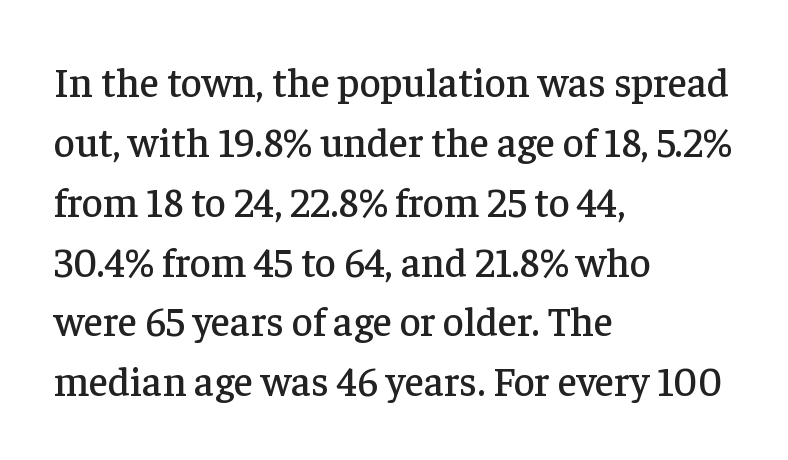
{"serif": "yes", "italic": "no", "width": "normal", "stroke_contrast": "low", "x_height": "medium", "monospaced": "no", "underline": "no", "align": "left", "line_spacing": "normal", "line_spacing_ratio": 1.46, "letter_spacing": "normal", "letter_spacing_em": 0.0, "glyph_px": 41}
